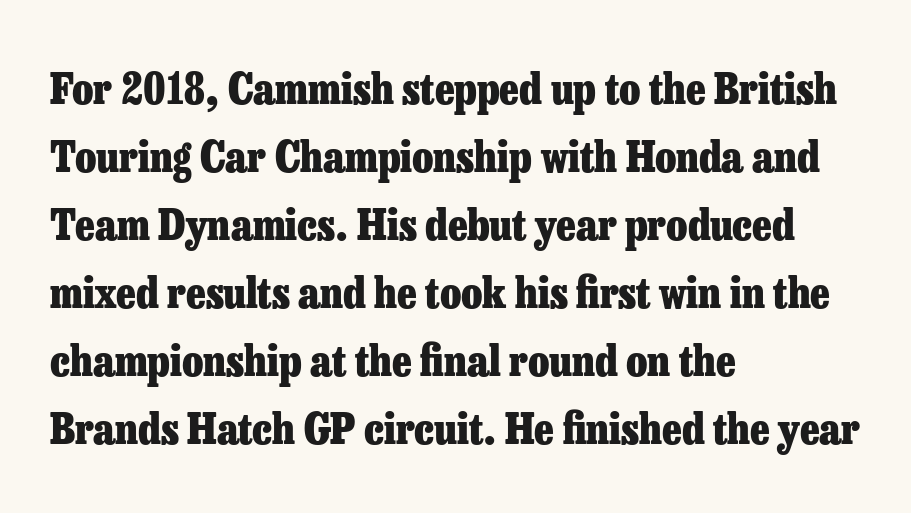
Leading matches the norm, producing a regular column. Does extra space separate the letters? No, they use regular spacing. Characters remain perfectly vertical along every line. The rendering uses a bold face; every stroke is thick and dark. What kind of face is this? One with serifs.
